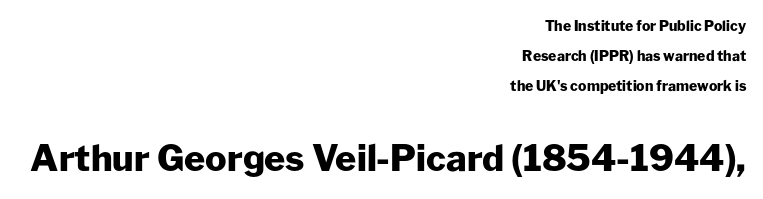
Q: Is the text bold? A: Yes.
Q: Is the text italic (slanted)? A: No, it is upright.
Q: Is the typeface a serif or a sans-serif typeface? A: Sans-serif.
Q: Is the text underlined? A: No.
Q: How is the paragraph aligned? A: Right-aligned.
Q: Is the spacing between letters normal or unusually wide? A: Normal.
Q: Is the spacing between lines tight, normal or loose? A: Loose.
Q: Which block of text is set in a larger size, the first (top) or the second (bottom)? A: The second (bottom) one.
Q: Width (condensed, normal, or wide)? A: Normal.
Q: Stroke contrast? A: Low.
Q: x-height? A: Medium.
Q: Monospaced? A: No.
